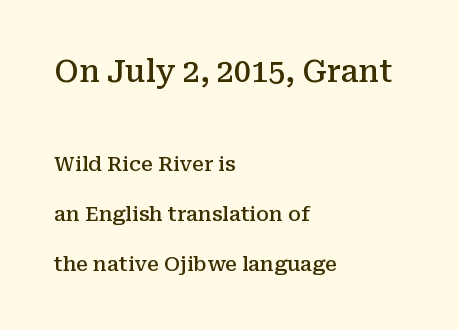
The image shows 30 px semibold serif type, upright; set left-aligned, loose line spacing (2.48x), normal letter spacing, not underlined; the first (top) block is 1.5x larger; medium stroke contrast and a medium x-height.
